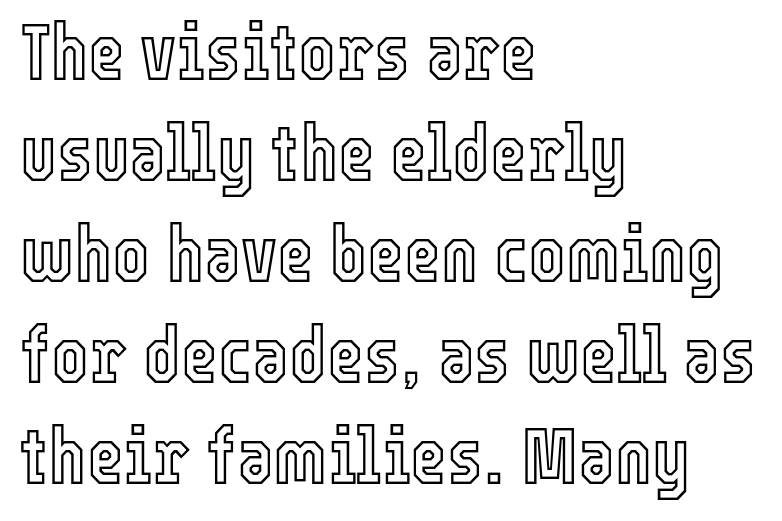
The image shows 79 px condensed type, upright; set left-aligned, normal line spacing (1.28x), normal letter spacing, not underlined; a medium x-height.
